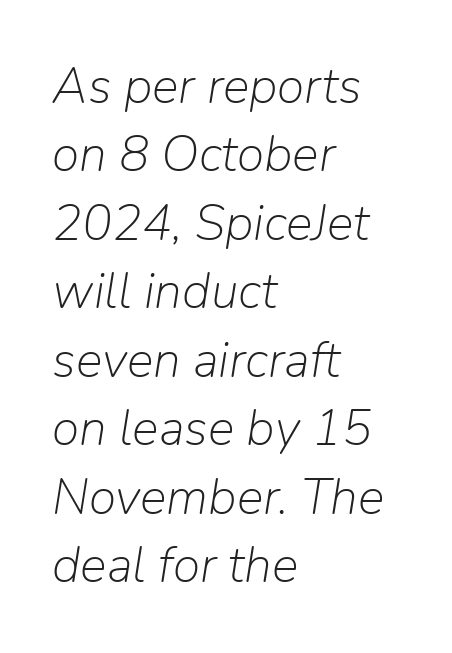
The image shows 50 px light type, italic (leaning right); set left-aligned, normal line spacing (1.37x), normal letter spacing, not underlined; low stroke contrast and a medium x-height.
